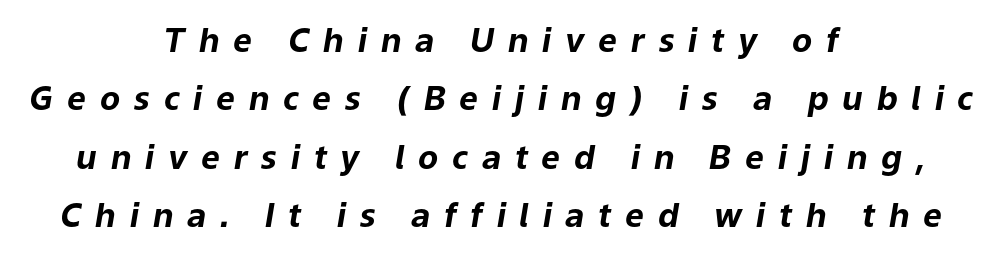
The image shows 33 px bold type, italic (leaning right); set centered, line spacing 1.77x, unusually wide letter spacing (+0.42 em), not underlined; low stroke contrast and a medium x-height.
